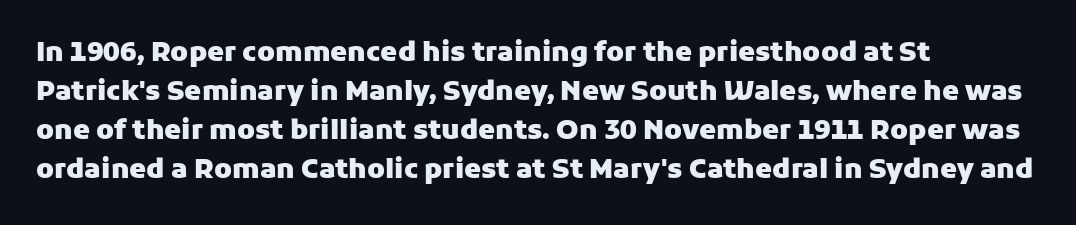
Line starts are locked; line ends wander. On the weight axis this lands at bold, roughly 700. Italic: no, the glyphs are upright roman. Glance below the letters and you will spot only blank space.
